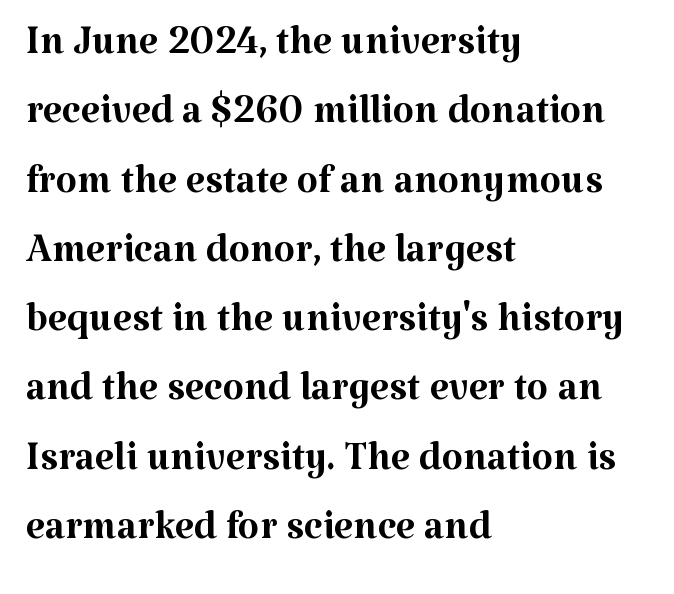
Q: Is the text bold? A: No.
Q: Is the text italic (slanted)? A: No, it is upright.
Q: Is the typeface a serif or a sans-serif typeface? A: Serif.
Q: Is the text underlined? A: No.
Q: How is the paragraph aligned? A: Left-aligned.
Q: Is the spacing between letters normal or unusually wide? A: Normal.
Q: Is the spacing between lines tight, normal or loose? A: Normal.
Q: Width (condensed, normal, or wide)? A: Normal.
Q: Stroke contrast? A: Medium.
Q: x-height? A: Medium.
Q: Monospaced? A: No.
